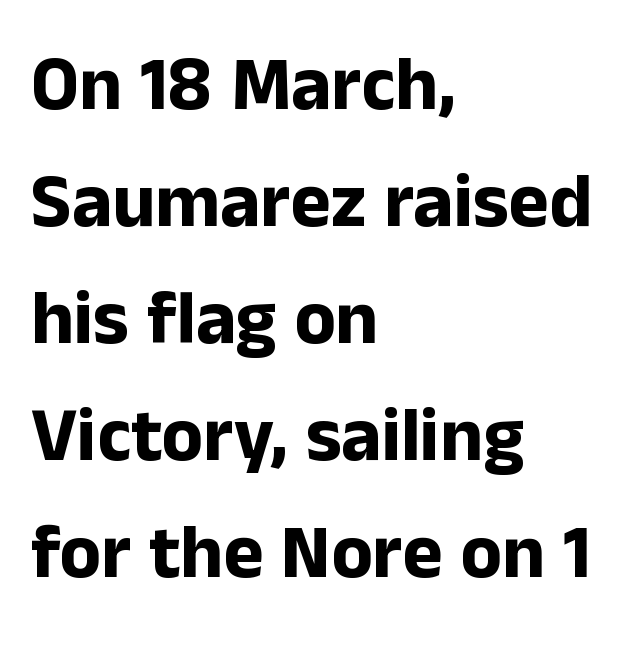
Leading matches the norm, producing a regular column. The horizontal fit of the characters is conventional and even. Every stem runs plumb, perpendicular to the baseline. Weight check: bold — yes, fully. Descenders hang freely into open space.
